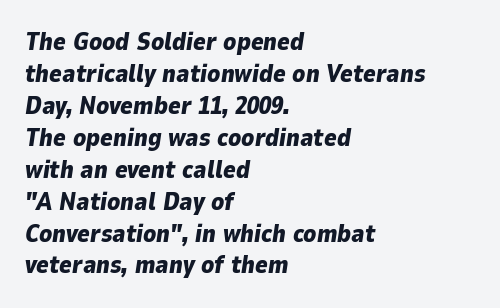
The image shows 24 px bold type, italic (leaning right); set left-aligned, normal line spacing (1.33x), normal letter spacing, not underlined.
